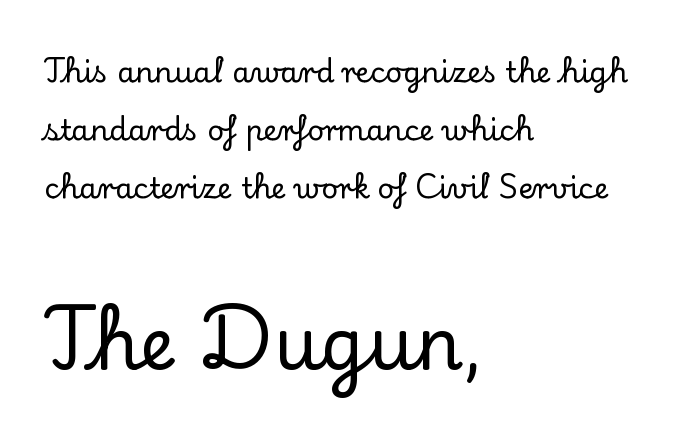
{"serif": "yes", "italic": "no", "width": "normal", "stroke_contrast": "low", "x_height": "small", "monospaced": "no", "underline": "no", "align": "left", "line_spacing": "loose", "line_spacing_ratio": 2.0, "letter_spacing": "normal", "letter_spacing_em": 0.0, "larger_block": "second", "size_ratio": 2.48, "glyph_px": 72}
